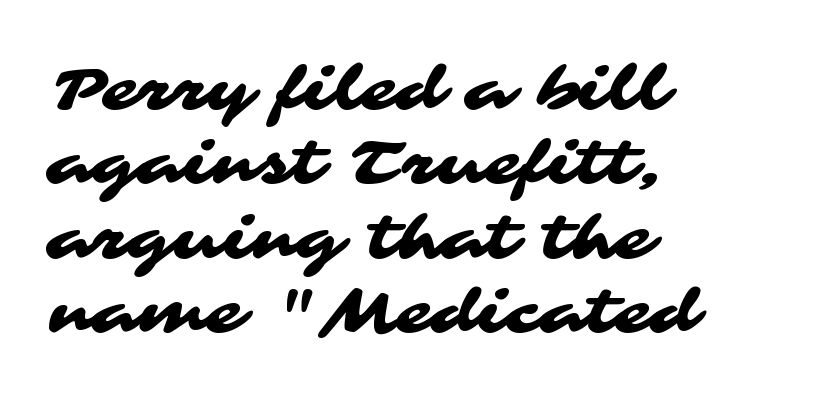
Q: Is the typeface a serif or a sans-serif typeface? A: Sans-serif.
Q: Is the text underlined? A: No.
Q: How is the paragraph aligned? A: Left-aligned.
Q: Is the spacing between letters normal or unusually wide? A: Normal.
Q: Width (condensed, normal, or wide)? A: Wide.
Q: Stroke contrast? A: Medium.
Q: x-height? A: Medium.
Q: Monospaced? A: No.
